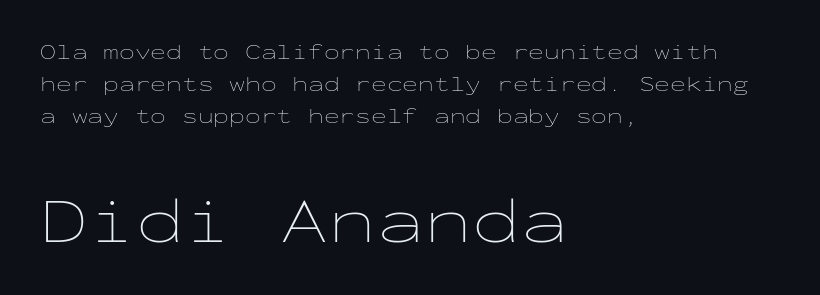
The image shows 64 px thin, wide type, upright, monospaced; set left-aligned, normal line spacing (1.52x), normal letter spacing, not underlined; the second (bottom) block is 3.05x larger; low stroke contrast and a medium x-height.
